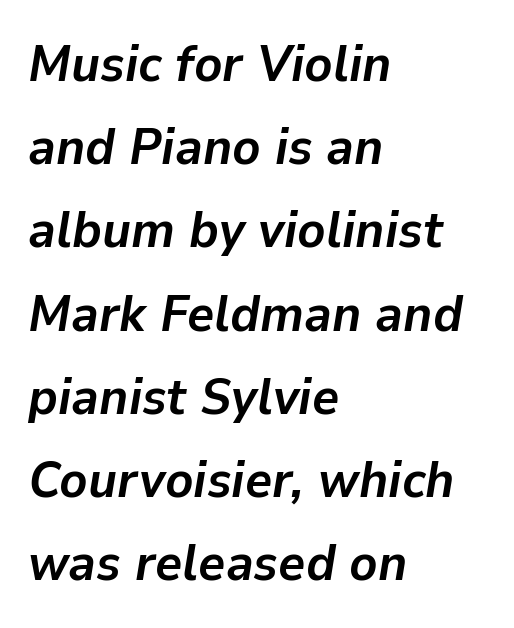
{"italic": "yes", "lean": "right", "slant_degrees": 9, "bold": "yes", "weight": "semibold", "width": "normal", "stroke_contrast": "low", "x_height": "medium", "monospaced": "no", "underline": "no", "align": "left", "line_spacing": "normal", "line_spacing_ratio": 1.6, "letter_spacing": "normal", "letter_spacing_em": 0.0, "glyph_px": 52}
